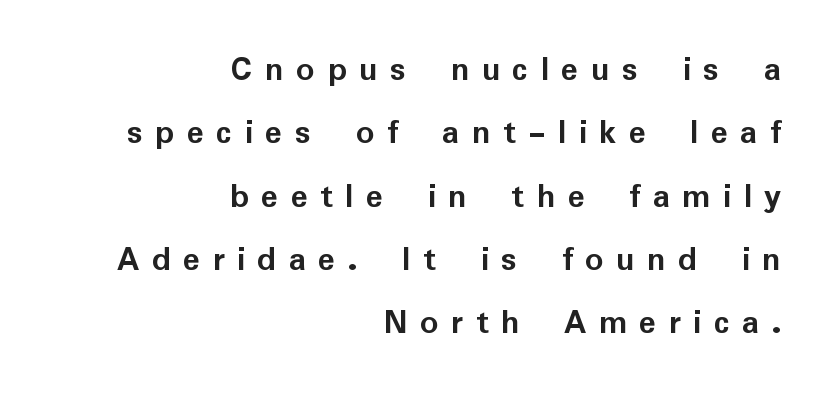
Q: Is the text bold? A: Yes.
Q: Is the text italic (slanted)? A: No, it is upright.
Q: Is the typeface a serif or a sans-serif typeface? A: Sans-serif.
Q: Is the text underlined? A: No.
Q: How is the paragraph aligned? A: Right-aligned.
Q: Is the spacing between letters normal or unusually wide? A: Unusually wide.
Q: Width (condensed, normal, or wide)? A: Normal.
Q: Stroke contrast? A: Low.
Q: x-height? A: Medium.
Q: Monospaced? A: No.
